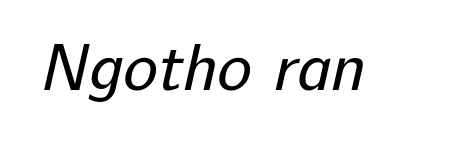
The image shows 65 px regular-weight sans-serif type; set normal letter spacing, not underlined; low stroke contrast and a medium x-height.
